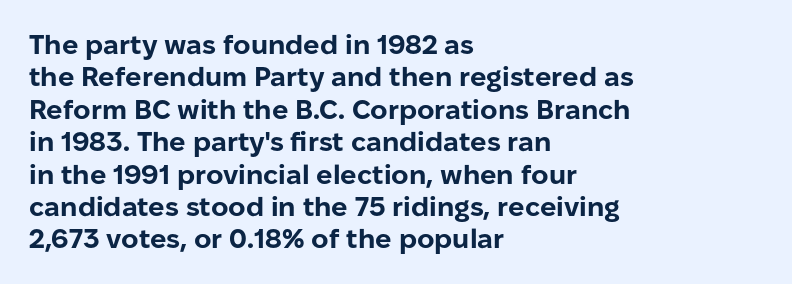
The space directly below the letters is spotless. Heavy-handed strokes throughout: this text is bold. If you drew a ruler down the left edge, every line would touch it. Italic: no, the glyphs are upright roman. Nobody touched the tracking dial on this one.
